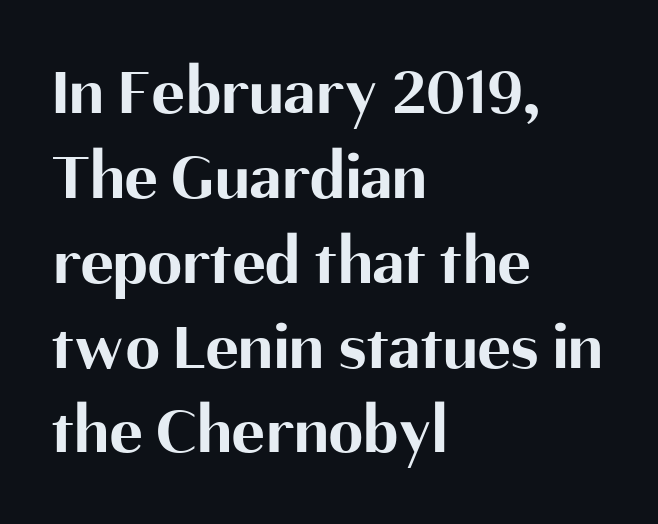
Q: Is the text bold? A: Yes.
Q: Is the text italic (slanted)? A: No, it is upright.
Q: Is the typeface a serif or a sans-serif typeface? A: Sans-serif.
Q: Is the text underlined? A: No.
Q: How is the paragraph aligned? A: Left-aligned.
Q: Is the spacing between letters normal or unusually wide? A: Normal.
Q: Width (condensed, normal, or wide)? A: Normal.
Q: Stroke contrast? A: Medium.
Q: x-height? A: Medium.
Q: Monospaced? A: No.
